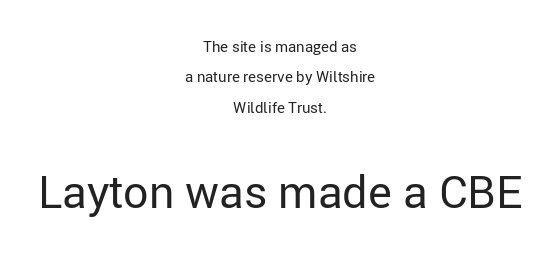
{"serif": "no", "italic": "no", "bold": "no", "weight": "regular", "width": "normal", "stroke_contrast": "low", "x_height": "medium", "monospaced": "no", "underline": "no", "align": "center", "line_spacing": "loose", "line_spacing_ratio": 2.02, "letter_spacing": "normal", "letter_spacing_em": 0.0, "larger_block": "second", "size_ratio": 3.0, "glyph_px": 45}
